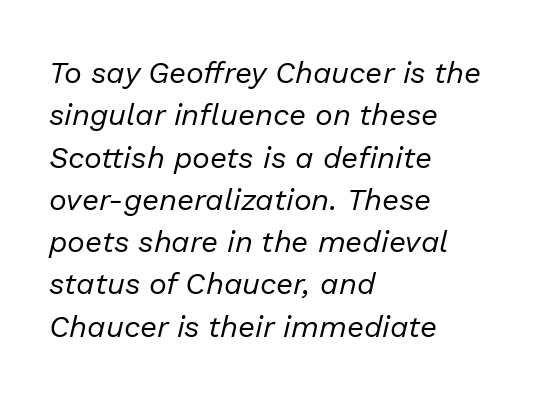
The image shows 30 px regular-weight type, italic (leaning right); set left-aligned, normal line spacing (1.41x), normal letter spacing, not underlined; low stroke contrast and a medium x-height.
